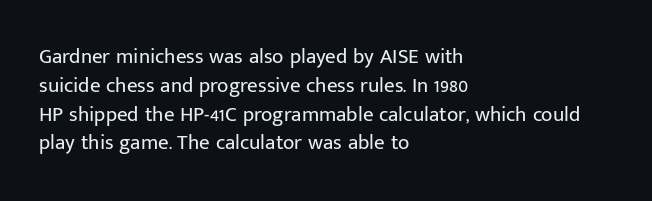
Each new line begins a customary step beneath the previous one. Stems here are at most as thick as an everyday book face. Words appear dense and cohesive because spacing is normal. Descenders hang freely into open space. The axis of the letterforms is exactly vertical.
